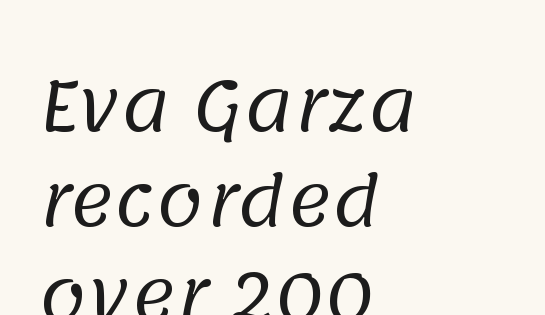
You could call the tracking neutral — neither tight nor loose. The letters advance in unequal steps, a hallmark of proportional type. Each stroke keeps to a modest, everyday thickness or less. The space between consecutive lines is moderate.
